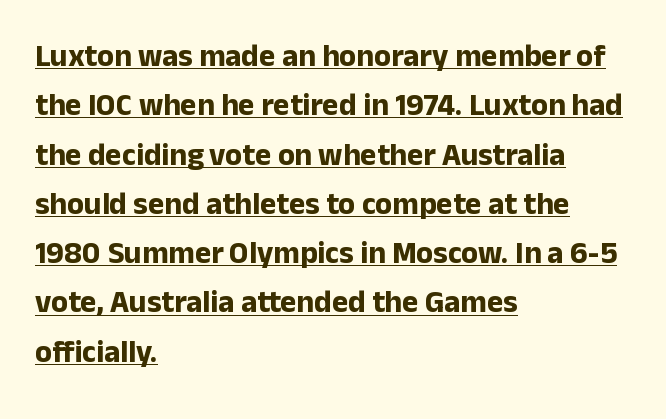
{"serif": "no", "italic": "no", "bold": "yes", "weight": "bold", "width": "normal", "stroke_contrast": "low", "x_height": "medium", "monospaced": "no", "underline": "yes", "align": "left", "line_spacing": "normal", "line_spacing_ratio": 1.59, "letter_spacing": "normal", "letter_spacing_em": 0.0, "glyph_px": 31}
